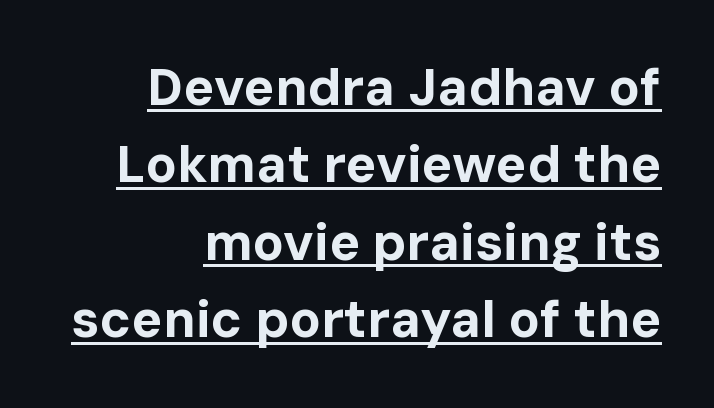
The typeface chosen for these lines omits serifs. Where is the straight margin? On the right. The font's upright variant was chosen for this text. The vertical gap from one line to the next is medium. Bold? Absolutely — the strokes are thick and heavy.
